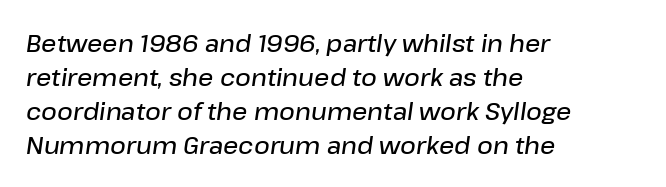
The image shows 24 px text type, italic (leaning right); set left-aligned, normal line spacing (1.41x), normal letter spacing, not underlined.
